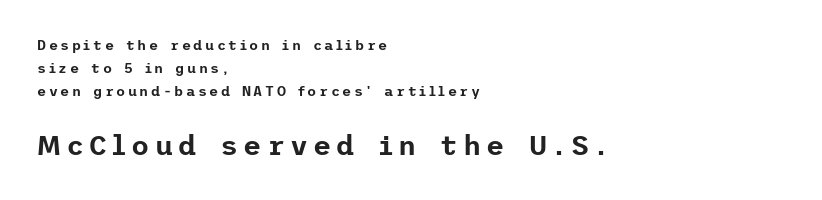
The leading is moderate, giving the passage an even texture. Classification — sans serif. Descenders hang freely into open space. Reading down the block, your eye returns to a fixed left position each line.
